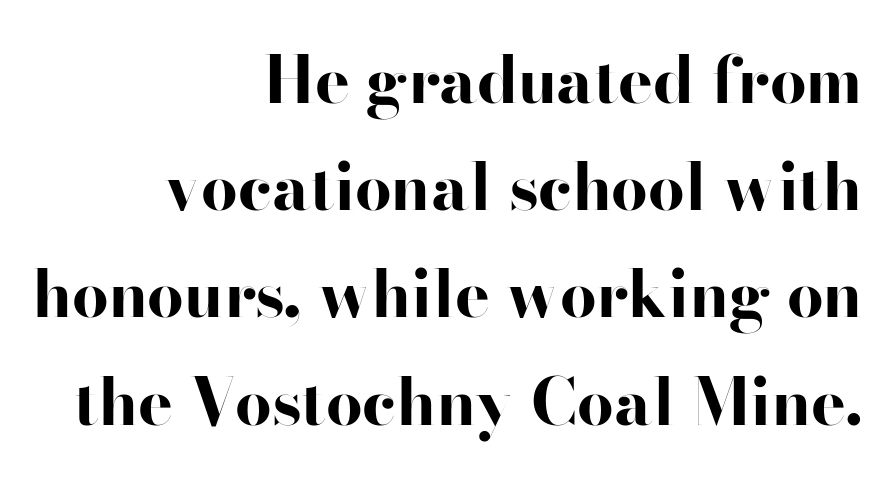
{"serif": "no", "italic": "no", "bold": "yes", "weight": "bold", "width": "wide", "stroke_contrast": "high", "x_height": "small", "monospaced": "no", "underline": "no", "align": "right", "line_spacing": "normal", "line_spacing_ratio": 1.65, "letter_spacing": "normal", "letter_spacing_em": 0.0, "glyph_px": 65}
